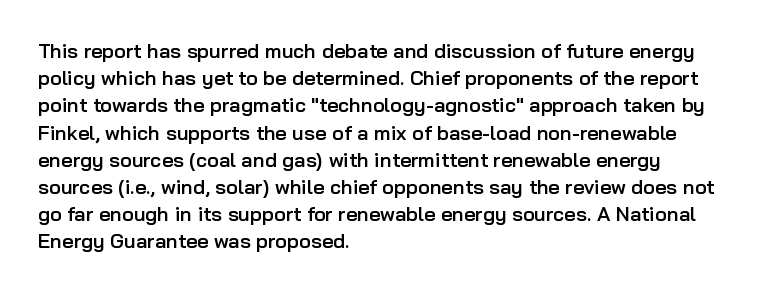
Normally led — the rows are evenly, conventionally spaced. The baseline area is clear. The passage shown is semibold, sitting just below true bold. Style check: upright.
